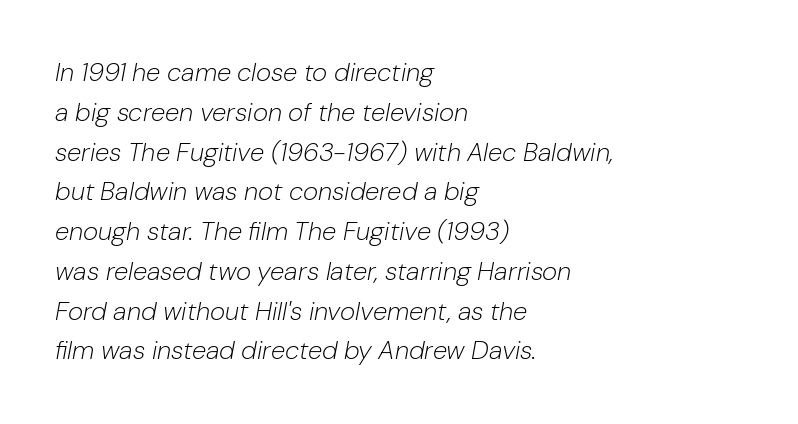
{"italic": "yes", "lean": "right", "slant_degrees": 10, "bold": "no", "underline": "no", "align": "left", "line_spacing": "normal", "line_spacing_ratio": 1.53, "letter_spacing": "normal", "letter_spacing_em": 0.0, "glyph_px": 26}
